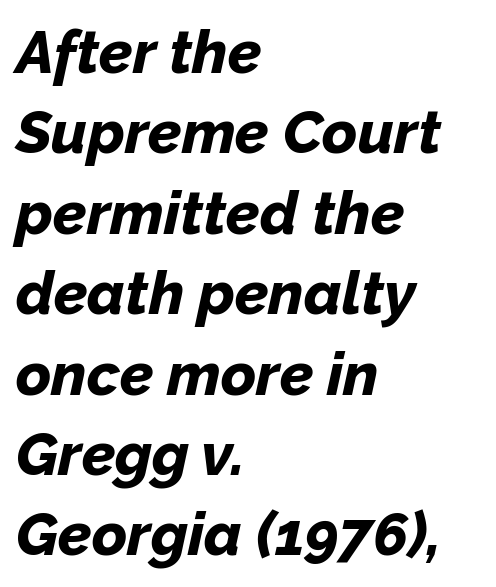
Honestly, there is no underline to notice here at all. Does extra space separate the letters? No, they use regular spacing. These lines are set flush left with a ragged right edge. A dark, heavy texture on the line: the type is bold.
